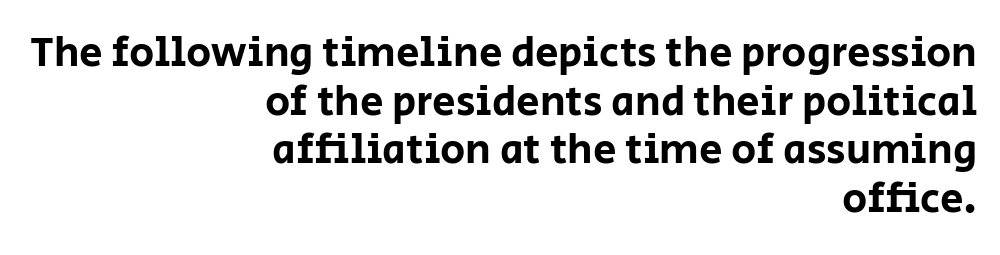
The image shows 42 px sans-serif type, upright; set right-aligned, line spacing 1.16x, normal letter spacing, not underlined; low stroke contrast and a large x-height.
